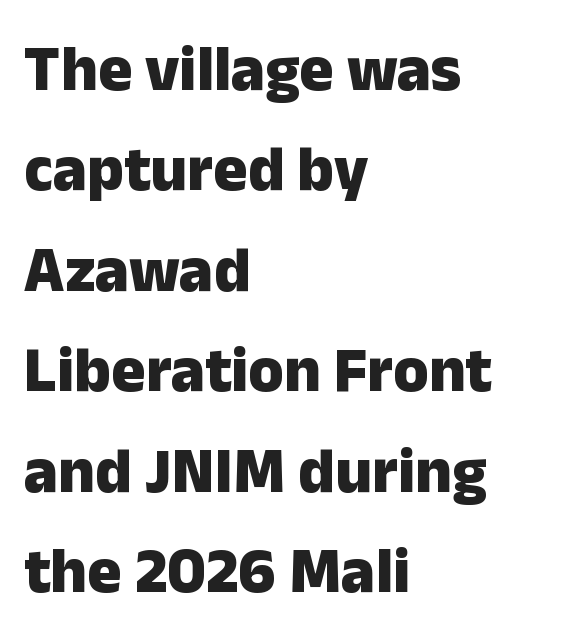
Q: Is the text bold? A: Yes.
Q: Is the text italic (slanted)? A: No, it is upright.
Q: Is the typeface a serif or a sans-serif typeface? A: Sans-serif.
Q: Is the text underlined? A: No.
Q: How is the paragraph aligned? A: Left-aligned.
Q: Is the spacing between letters normal or unusually wide? A: Normal.
Q: Is the spacing between lines tight, normal or loose? A: Normal.
Q: Width (condensed, normal, or wide)? A: Normal.
Q: Stroke contrast? A: Low.
Q: x-height? A: Medium.
Q: Monospaced? A: No.
